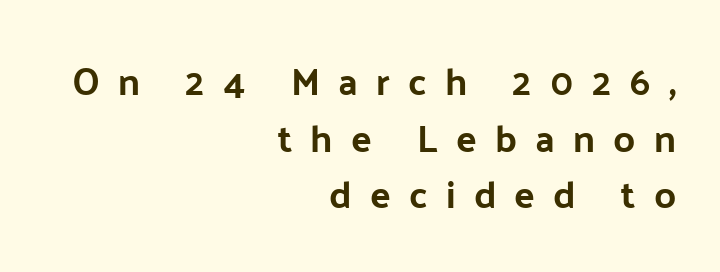
The image shows 38 px sans-serif type, upright; set right-aligned, normal line spacing (1.49x), unusually wide letter spacing (+0.48 em), not underlined; low stroke contrast and a medium x-height.
